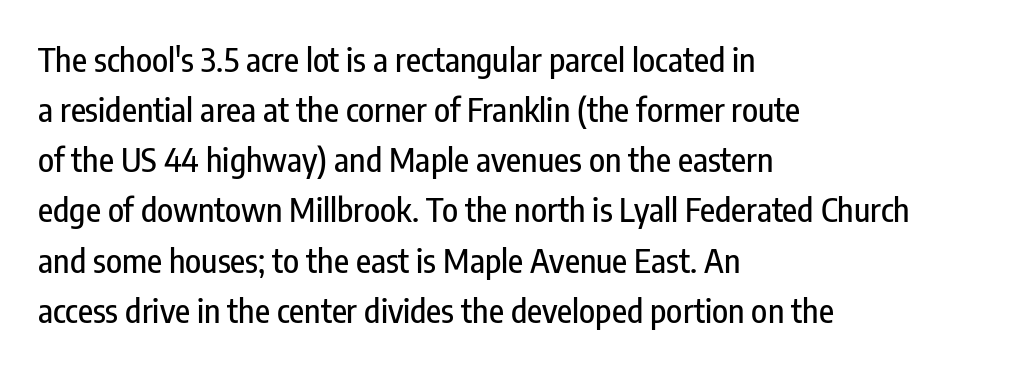
The image shows 33 px condensed sans-serif type, upright; set left-aligned, normal line spacing (1.52x), normal letter spacing, not underlined; low stroke contrast and a medium x-height.
